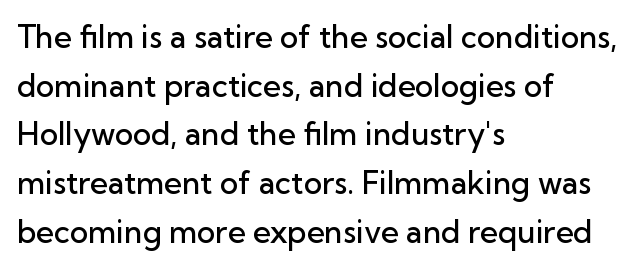
The image shows 31 px semibold sans-serif type, upright; set left-aligned, normal line spacing (1.57x), normal letter spacing, not underlined; low stroke contrast and a medium x-height.
